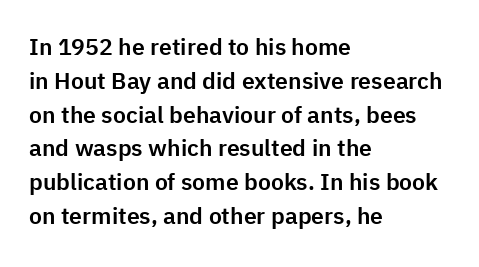
Left-aligned paragraph, ragged on the right. Compared with typical body copy, the letter spacing here is the same. A roman cut, with each character standing at attention. Baseline-to-baseline distance is the conventional proportion of letter height. The string is rendered with underlining switched off.
